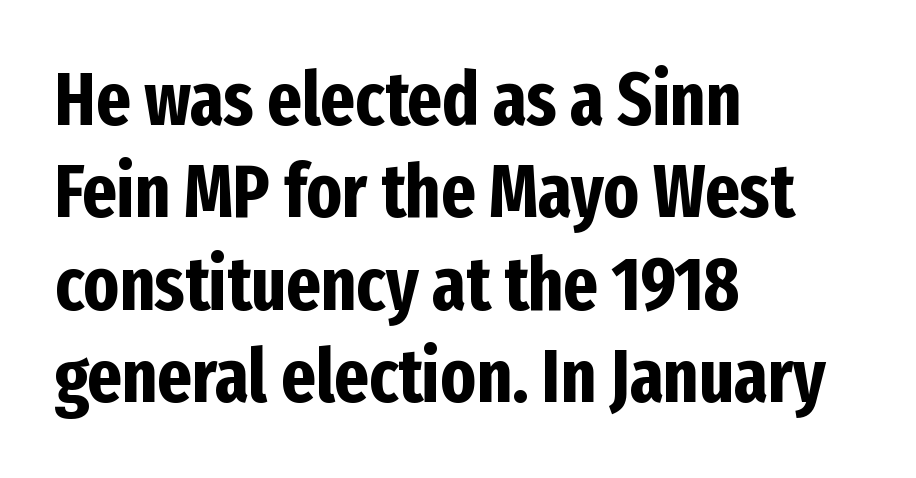
The image shows 74 px bold, condensed sans-serif type, upright; set left-aligned, normal line spacing (1.25x), normal letter spacing, not underlined; low stroke contrast and a medium x-height.
